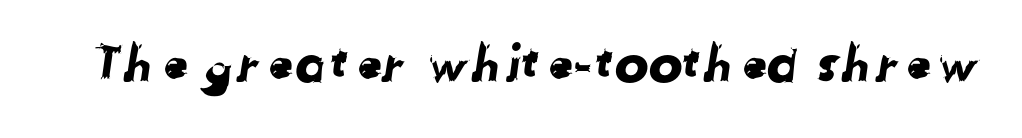
{"serif": "no", "width": "normal", "stroke_contrast": "low", "x_height": "medium", "monospaced": "no", "underline": "no", "letter_spacing": "normal", "letter_spacing_em": 0.0, "glyph_px": 51}
